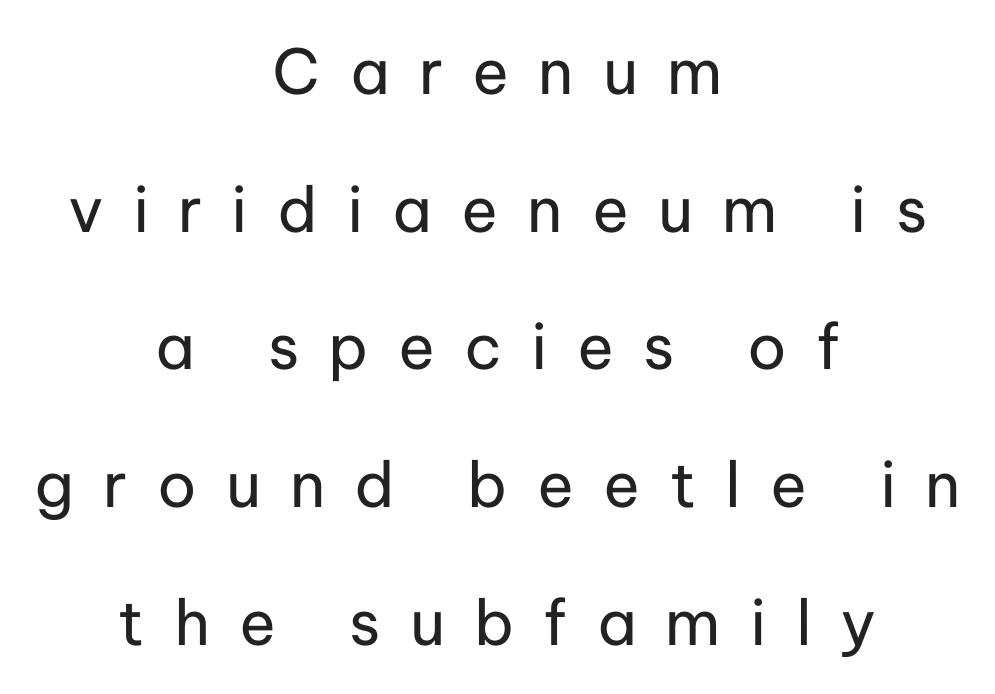
The image shows 62 px regular-weight sans-serif type, upright; set centered, loose line spacing (2.22x), unusually wide letter spacing (+0.47 em), not underlined; low stroke contrast and a medium x-height.
